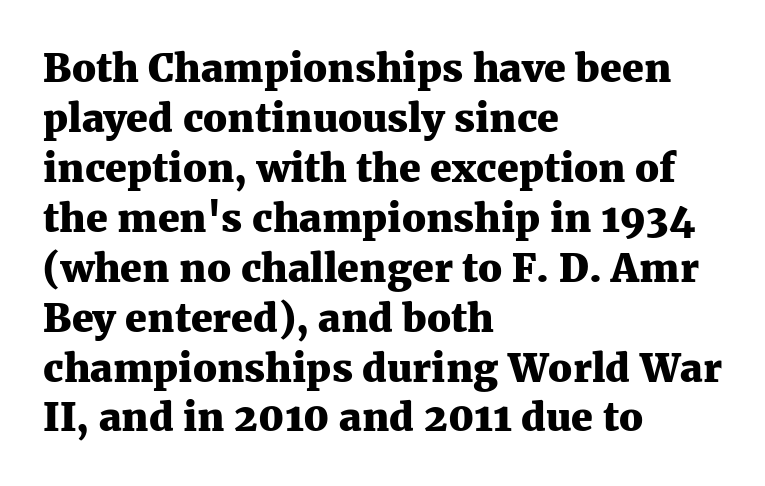
The image shows 39 px heavy serif type, upright; set left-aligned, normal line spacing (1.28x), normal letter spacing, not underlined; medium stroke contrast and a medium x-height.
